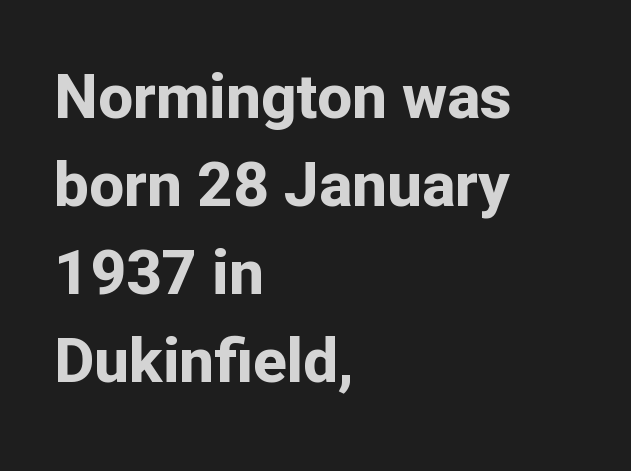
The image shows 62 px bold sans-serif type, upright; set left-aligned, normal line spacing (1.42x), normal letter spacing, not underlined; low stroke contrast and a medium x-height.
